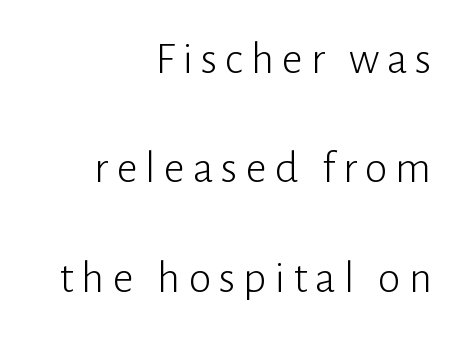
Q: Is the text bold? A: No.
Q: Is the text italic (slanted)? A: No, it is upright.
Q: Is the typeface a serif or a sans-serif typeface? A: Sans-serif.
Q: Is the text underlined? A: No.
Q: How is the paragraph aligned? A: Right-aligned.
Q: Is the spacing between lines tight, normal or loose? A: Loose.
Q: Width (condensed, normal, or wide)? A: Normal.
Q: Stroke contrast? A: Low.
Q: x-height? A: Medium.
Q: Monospaced? A: No.
